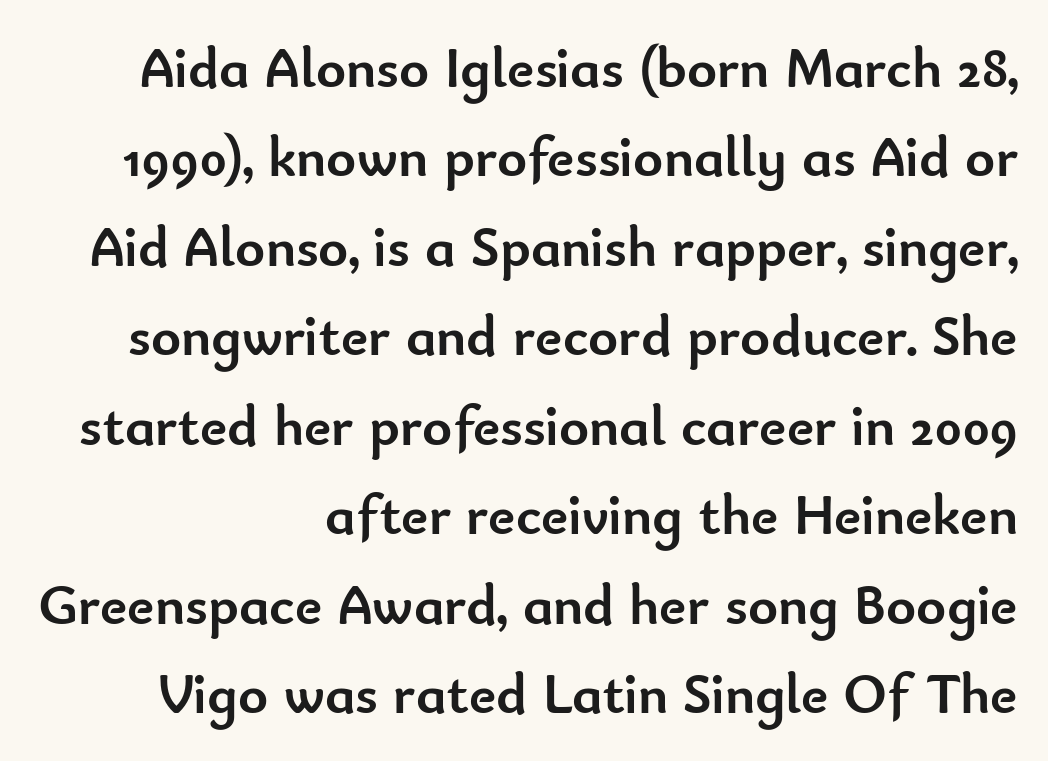
The image shows 57 px semibold sans-serif type, upright; set right-aligned, normal line spacing (1.57x), normal letter spacing, not underlined; low stroke contrast and a small x-height.
